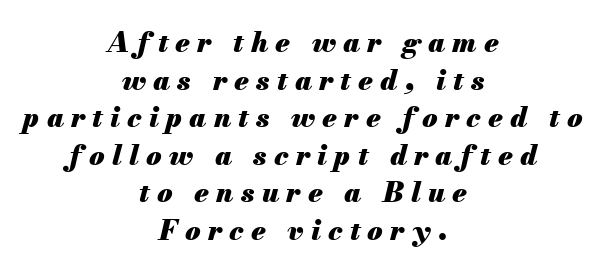
{"italic": "yes", "lean": "right", "slant_degrees": 13, "bold": "yes", "weight": "heavy", "width": "normal", "stroke_contrast": "medium", "x_height": "small", "monospaced": "no", "underline": "no", "align": "center", "line_spacing": "normal", "line_spacing_ratio": 1.34, "letter_spacing": "wide", "letter_spacing_em": 0.26, "glyph_px": 28}
